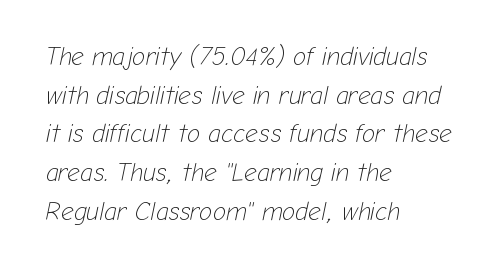
The image shows 25 px text type, italic (leaning right); set left-aligned, normal line spacing (1.55x), normal letter spacing, not underlined.
